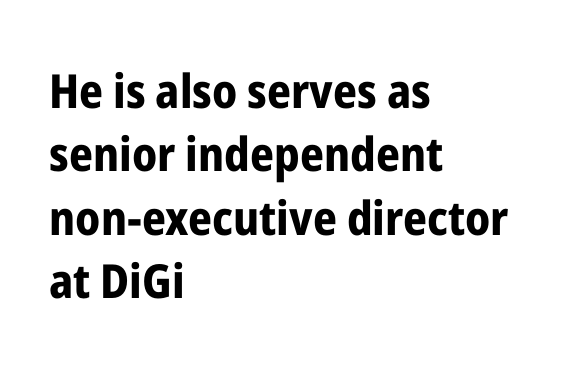
Leftover space on each line is placed entirely after the last word. Spacing verdict: proportional, widths tailored to each character. Descenders hang freely into open space. The passage shown is typeset with a sans-serif family.
